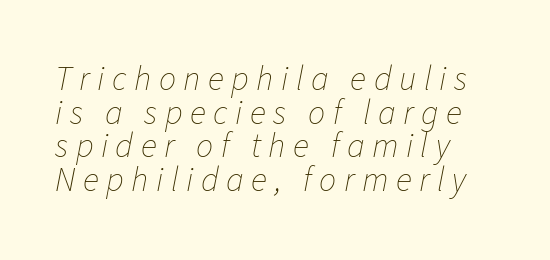
{"italic": "yes", "lean": "right", "slant_degrees": 11, "bold": "no", "weight": "thin", "width": "normal", "stroke_contrast": "low", "x_height": "medium", "monospaced": "no", "underline": "no", "align": "left", "line_spacing": "tight", "line_spacing_ratio": 0.99, "letter_spacing": "wide", "letter_spacing_em": 0.22, "glyph_px": 34}
